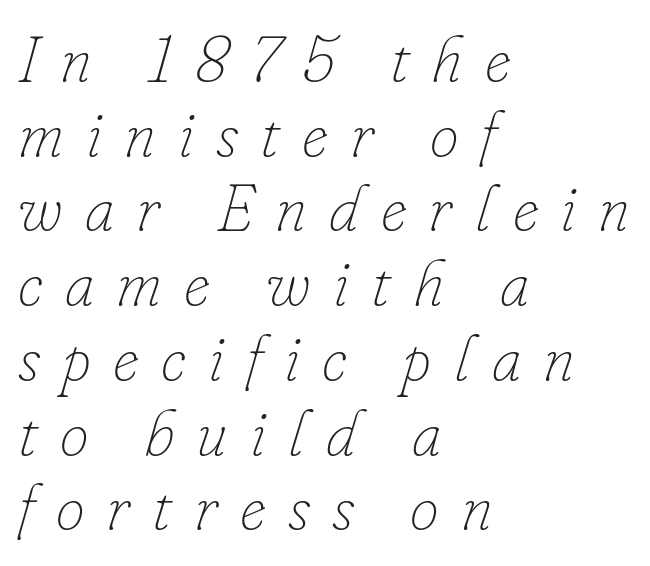
The image shows 65 px thin type, italic (leaning right); set left-aligned, tight line spacing (1.15x), unusually wide letter spacing (+0.34 em), not underlined; low stroke contrast and a small x-height.
